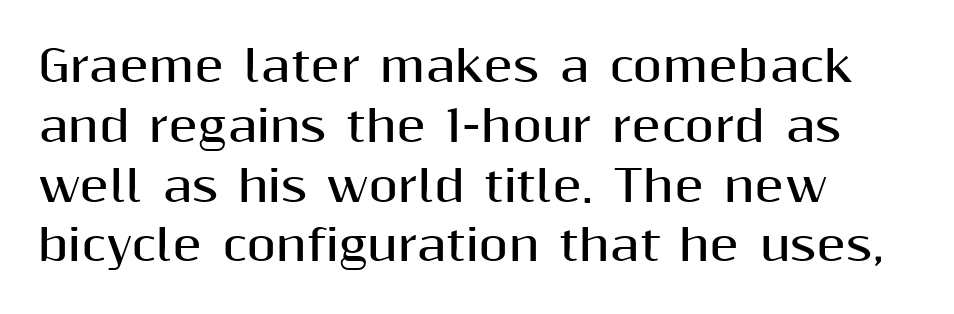
Q: Is the text bold? A: Yes.
Q: Is the text italic (slanted)? A: No, it is upright.
Q: Is the typeface a serif or a sans-serif typeface? A: Sans-serif.
Q: Is the text underlined? A: No.
Q: How is the paragraph aligned? A: Left-aligned.
Q: Is the spacing between letters normal or unusually wide? A: Normal.
Q: Is the spacing between lines tight, normal or loose? A: Normal.
Q: Width (condensed, normal, or wide)? A: Normal.
Q: Stroke contrast? A: Medium.
Q: x-height? A: Medium.
Q: Monospaced? A: No.
